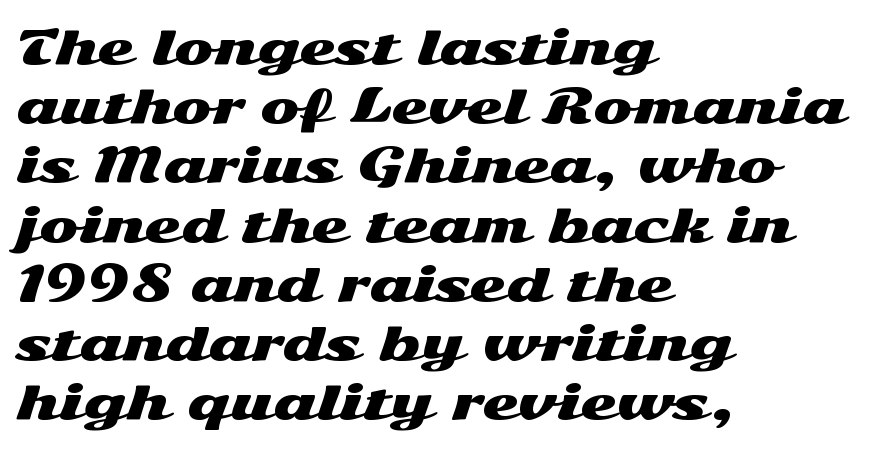
The image shows 47 px wide sans-serif type; set left-aligned, normal line spacing (1.26x), normal letter spacing, not underlined; medium stroke contrast and a medium x-height.
